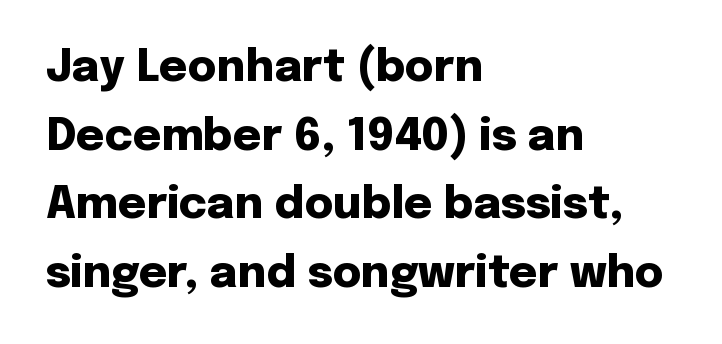
The image shows 44 px heavy sans-serif type, upright; set left-aligned, normal line spacing (1.56x), normal letter spacing, not underlined; low stroke contrast and a medium x-height.
